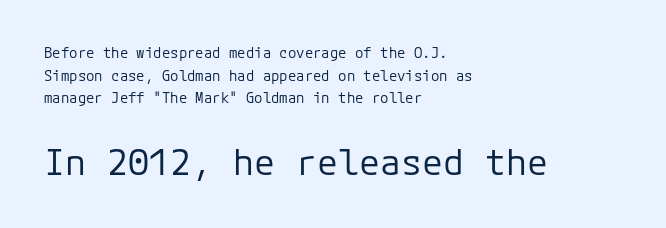
Q: Is the text bold? A: No.
Q: Is the text italic (slanted)? A: No, it is upright.
Q: Is the typeface a serif or a sans-serif typeface? A: Sans-serif.
Q: Is the text underlined? A: No.
Q: How is the paragraph aligned? A: Left-aligned.
Q: Is the spacing between letters normal or unusually wide? A: Normal.
Q: Is the spacing between lines tight, normal or loose? A: Normal.
Q: Which block of text is set in a larger size, the first (top) or the second (bottom)? A: The second (bottom) one.
Q: Width (condensed, normal, or wide)? A: Normal.
Q: Stroke contrast? A: Low.
Q: x-height? A: Medium.
